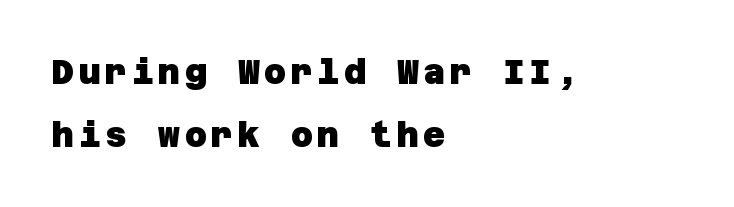
{"serif": "no", "bold": "yes", "weight": "heavy", "width": "normal", "stroke_contrast": "low", "x_height": "large", "underline": "no", "align": "left", "line_spacing_ratio": 1.84, "glyph_px": 34}
